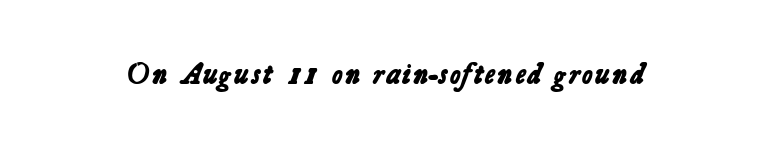
Q: Is the text bold? A: Yes.
Q: Is the typeface a serif or a sans-serif typeface? A: Sans-serif.
Q: Is the text underlined? A: No.
Q: Is the spacing between letters normal or unusually wide? A: Normal.
Q: Width (condensed, normal, or wide)? A: Normal.
Q: Stroke contrast? A: Low.
Q: x-height? A: Medium.
Q: Monospaced? A: No.
